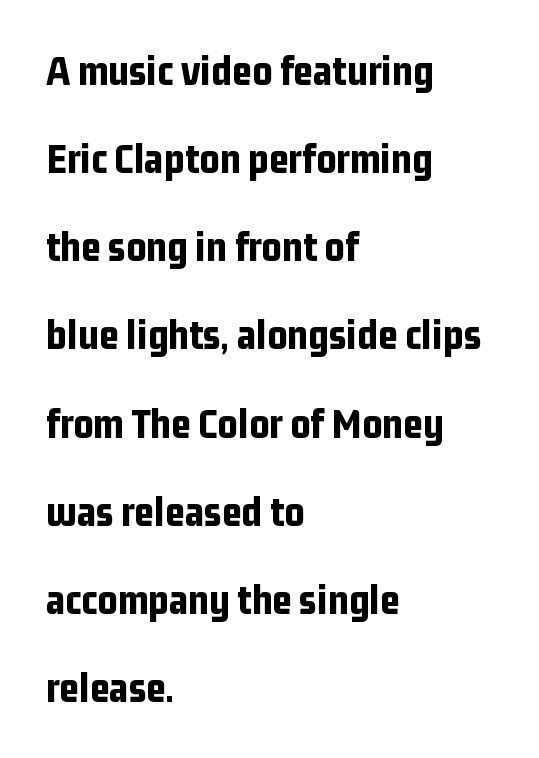
{"serif": "no", "italic": "no", "bold": "yes", "weight": "bold", "width": "condensed", "stroke_contrast": "low", "x_height": "medium", "monospaced": "no", "underline": "no", "align": "left", "line_spacing": "loose", "line_spacing_ratio": 2.05, "letter_spacing": "normal", "letter_spacing_em": 0.0, "glyph_px": 43}
